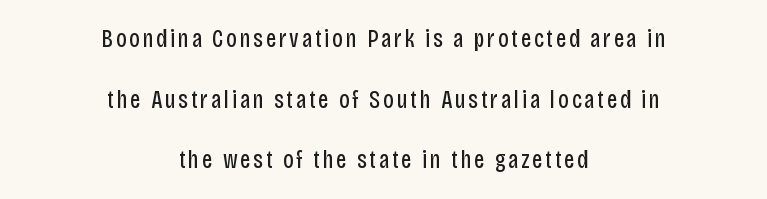
The image shows 25 px text type, upright; set centered, loose line spacing (2.43x), not underlined.
